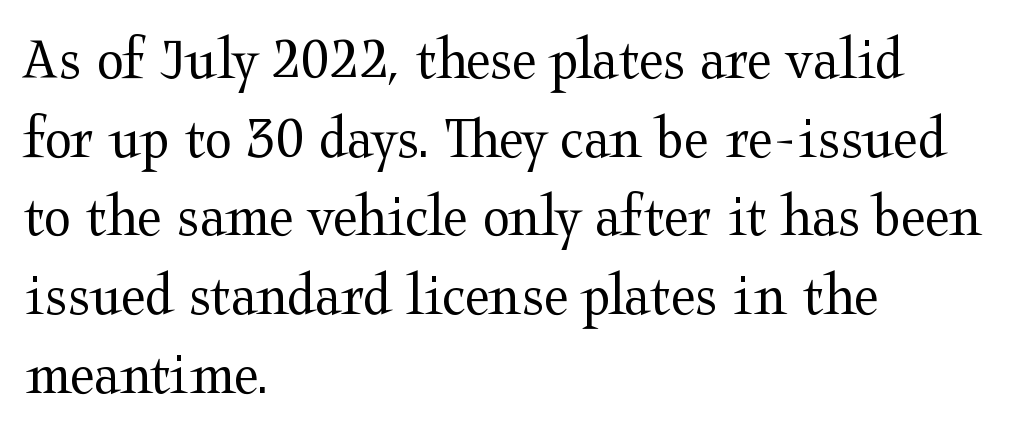
The designer went with a serif here, giving each stem small feet. Here the designer chose a conventional face with non-uniform glyph widths. The designer left line spacing at the default. How are the letters spaced? Ordinarily, with no added tracking.
